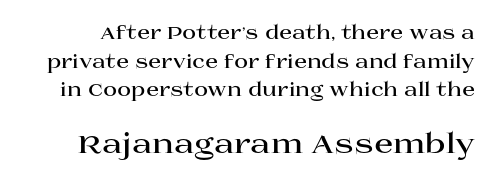
The image shows 28 px bold, wide serif type, upright; set normal line spacing (1.51x), normal letter spacing, not underlined; the second (bottom) block is 1.47x larger; high stroke contrast and a large x-height.
